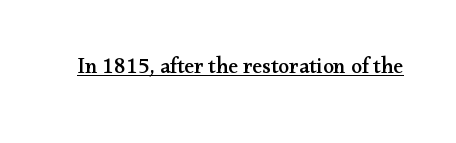
Compared with typical body copy, the letter spacing here is the same. Honestly, the underline is the first thing you notice here. No italicization has been applied; the sample stays upright.
